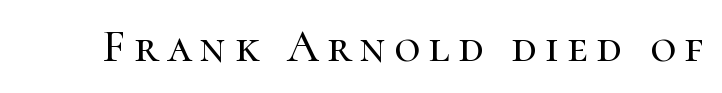
Q: Is the text italic (slanted)? A: No, it is upright.
Q: Is the typeface a serif or a sans-serif typeface? A: Serif.
Q: Is the text underlined? A: No.
Q: Width (condensed, normal, or wide)? A: Normal.
Q: Stroke contrast? A: High.
Q: x-height? A: Medium.
Q: Monospaced? A: No.
